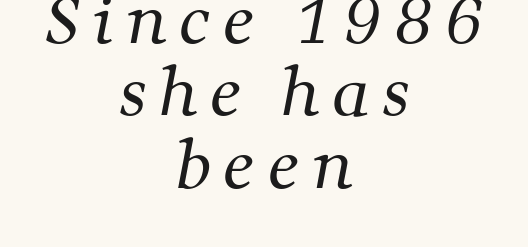
Letters have the restrained weight of plain body copy at most. Leading: reduced. Tracking value appears strongly positive — letters spread wide. These lines are centered, leaving both edges ragged. The letters advance in unequal steps, a hallmark of proportional type.
